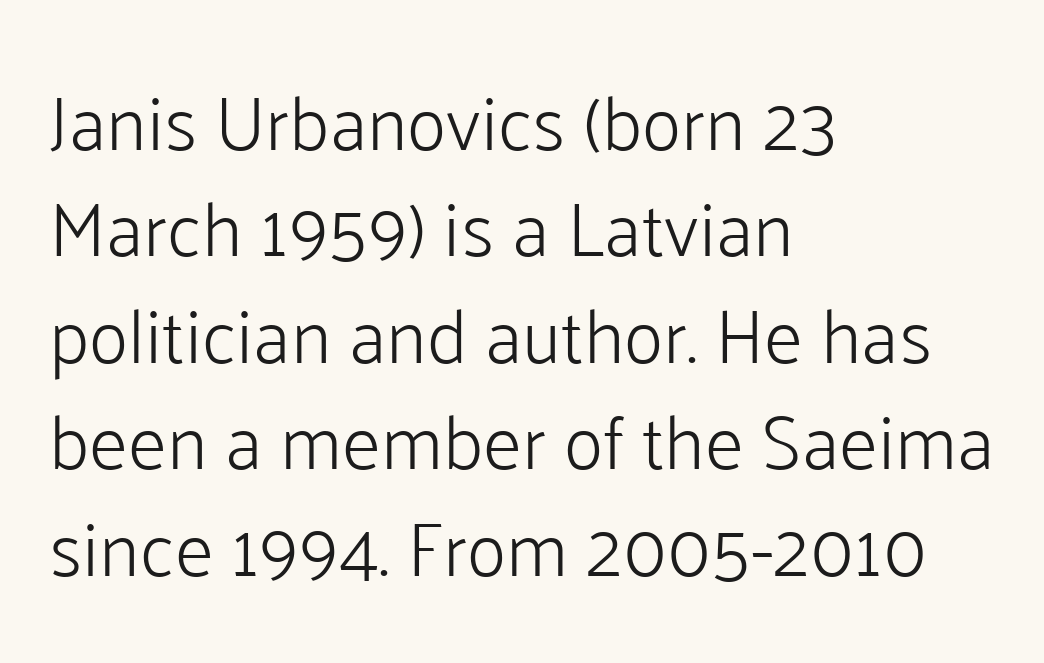
{"serif": "no", "italic": "no", "bold": "no", "weight": "light", "width": "normal", "stroke_contrast": "low", "x_height": "medium", "monospaced": "no", "underline": "no", "align": "left", "line_spacing": "normal", "line_spacing_ratio": 1.4, "letter_spacing": "normal", "letter_spacing_em": 0.0, "glyph_px": 76}
